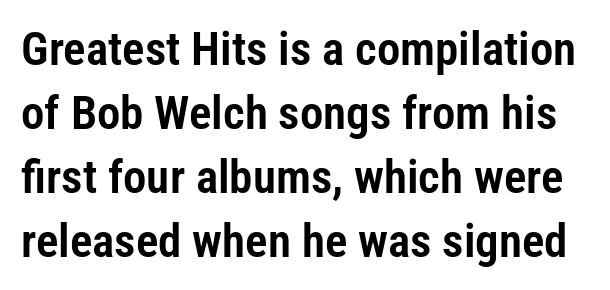
The image shows 47 px condensed sans-serif type, upright; set normal line spacing (1.36x), normal letter spacing, not underlined; low stroke contrast and a medium x-height.
